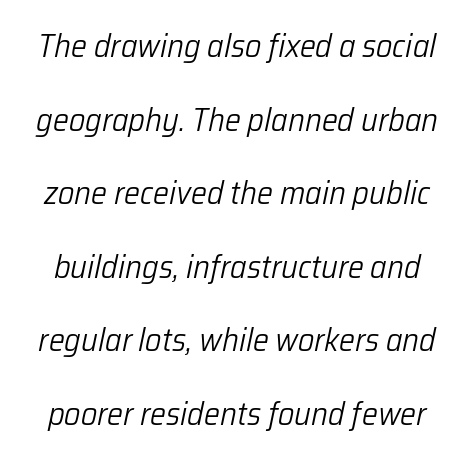
{"italic": "yes", "lean": "right", "slant_degrees": 12, "bold": "no", "weight": "light", "width": "normal", "stroke_contrast": "low", "x_height": "medium", "monospaced": "no", "underline": "no", "line_spacing": "loose", "line_spacing_ratio": 2.3, "letter_spacing": "normal", "letter_spacing_em": 0.0, "glyph_px": 32}
